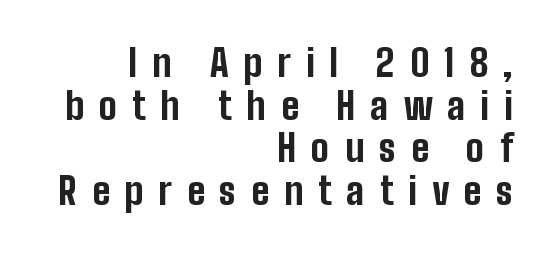
The rag falls on the left side of this text block. The rendering uses a small line-height, squeezing the rows. Any mark beneath the type? The region is blank. Observe the wide spacing: letters keep a clear distance from each other.
